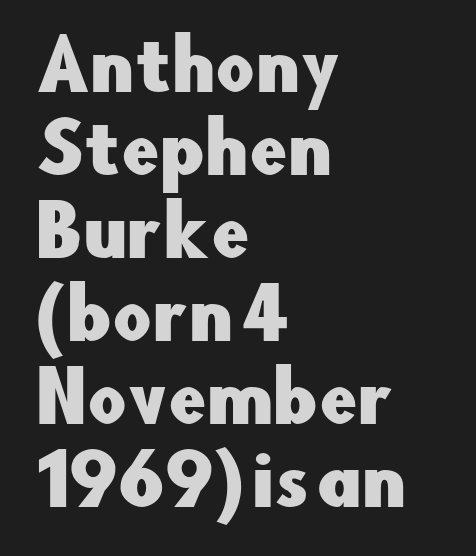
The image shows 68 px sans-serif type, upright; set left-aligned, line spacing 1.22x, normal letter spacing, not underlined; low stroke contrast and a small x-height.
